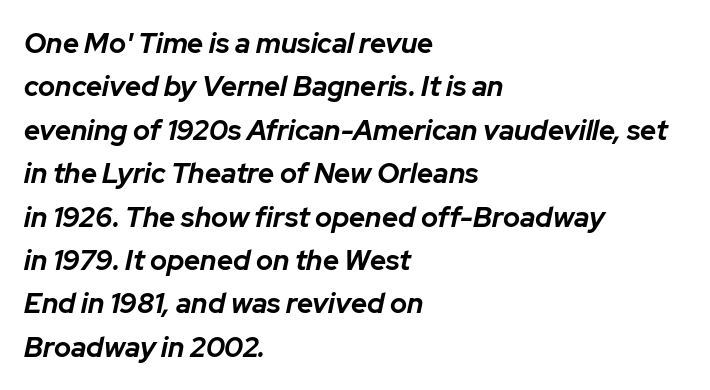
{"italic": "yes", "lean": "right", "slant_degrees": 12, "bold": "yes", "weight": "bold", "width": "normal", "stroke_contrast": "low", "x_height": "medium", "monospaced": "no", "underline": "no", "align": "left", "line_spacing": "normal", "line_spacing_ratio": 1.55, "letter_spacing": "normal", "letter_spacing_em": 0.0, "glyph_px": 28}
